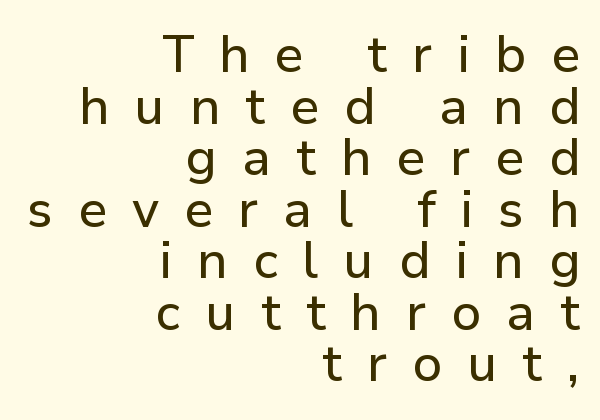
Q: Is the text italic (slanted)? A: No, it is upright.
Q: Is the typeface a serif or a sans-serif typeface? A: Sans-serif.
Q: Is the text underlined? A: No.
Q: How is the paragraph aligned? A: Right-aligned.
Q: Is the spacing between letters normal or unusually wide? A: Unusually wide.
Q: Is the spacing between lines tight, normal or loose? A: Tight.
Q: Width (condensed, normal, or wide)? A: Normal.
Q: Stroke contrast? A: Low.
Q: x-height? A: Medium.
Q: Monospaced? A: No.
